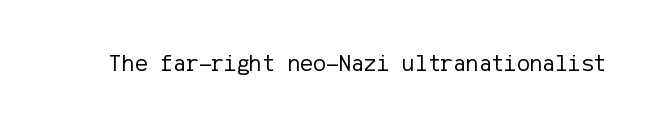
The image shows 24 px text type, upright; set normal letter spacing, not underlined.
